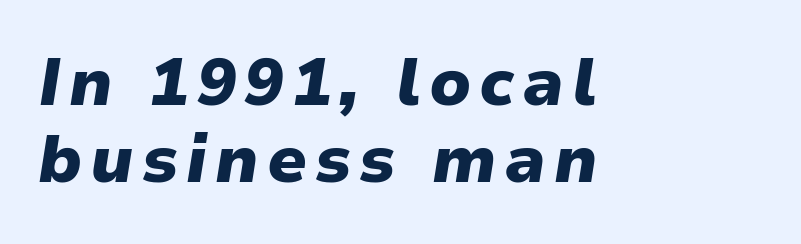
Q: Is the text bold? A: Yes.
Q: Is the text italic (slanted)? A: Yes, it leans right by about 9 degrees.
Q: Is the text underlined? A: No.
Q: How is the paragraph aligned? A: Left-aligned.
Q: Width (condensed, normal, or wide)? A: Normal.
Q: Stroke contrast? A: Low.
Q: x-height? A: Medium.
Q: Monospaced? A: No.
